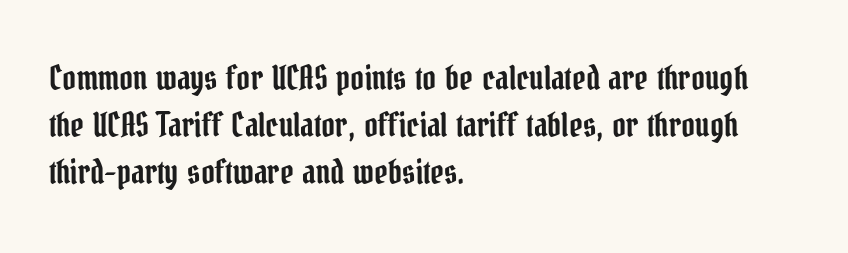
Caption: standard tracking, unaltered. The text block is weighted toward the left margin, trailing off unevenly rightward. These lines sit exactly where default settings would place them. The type family on display is of the serif kind. The letters stand straight up with perfectly vertical stems. Glance below the letters and you will spot only blank space.
